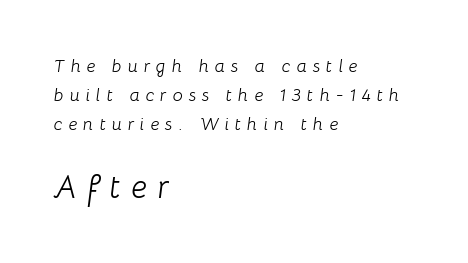
Descender tails drop into unmarked territory. This is oblique type, the kind used for emphasis or titles. What's the leading like? Ordinary, nothing unusual. The rag falls on the right side of this text block. Students, note that the glyphs here are deliberately spaced far apart. Do the characters align in a grid? No, the font is proportional.
